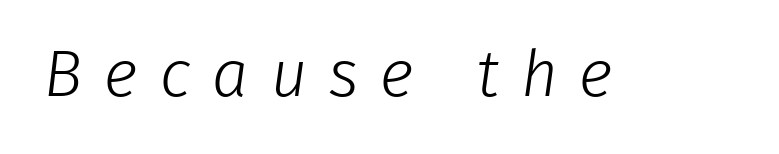
Serif or sans? Sans — the stroke terminals are bare. Between one letter and the next there's a generous, obvious gap. Glance below the letters and you will spot only blank space. The strokes are not fattened; the text isn't bold.
